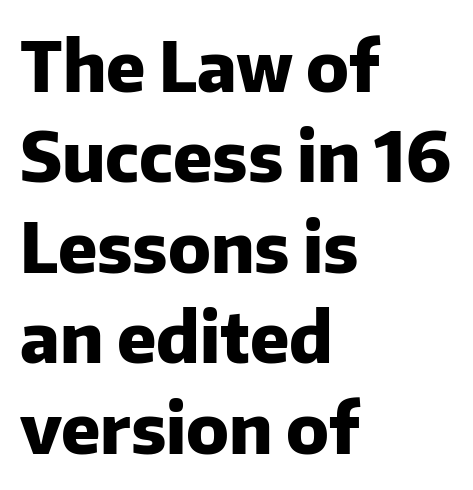
{"serif": "no", "italic": "no", "bold": "yes", "weight": "heavy", "width": "normal", "stroke_contrast": "low", "x_height": "medium", "monospaced": "no", "underline": "no", "align": "left", "line_spacing": "normal", "line_spacing_ratio": 1.31, "letter_spacing": "normal", "letter_spacing_em": 0.0, "glyph_px": 69}
